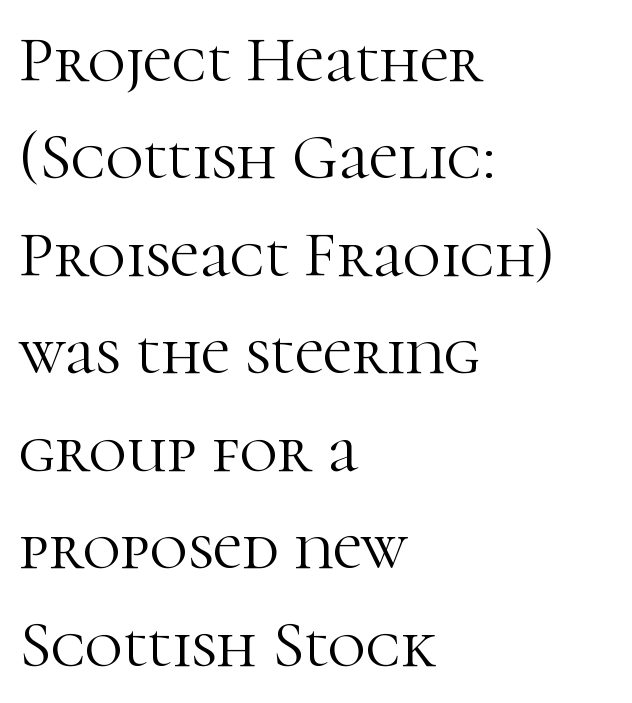
Proportional: the letters do not fall into vertical columns. The characters display serif detailing at their extremities. Posture: straight, roman, zero tilt. Nothing heavy about these letters — not bold at all. What stands out about the letter spacing? Nothing — it is the standard amount.
